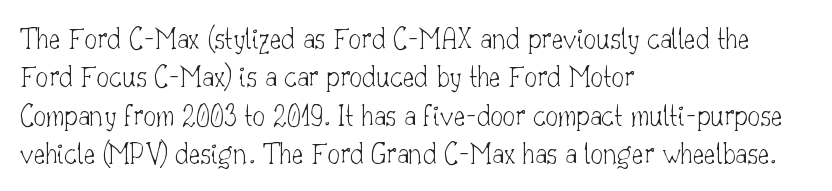
Q: Is the text bold? A: No.
Q: Is the text italic (slanted)? A: No, it is upright.
Q: Is the typeface a serif or a sans-serif typeface? A: Serif.
Q: Is the text underlined? A: No.
Q: How is the paragraph aligned? A: Left-aligned.
Q: Is the spacing between letters normal or unusually wide? A: Normal.
Q: Width (condensed, normal, or wide)? A: Normal.
Q: Stroke contrast? A: Low.
Q: x-height? A: Small.
Q: Monospaced? A: No.
